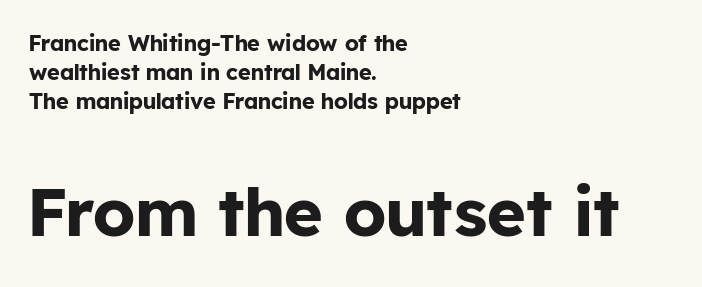
{"serif": "no", "italic": "no", "bold": "yes", "weight": "bold", "width": "normal", "stroke_contrast": "low", "x_height": "medium", "monospaced": "no", "underline": "no", "align": "left", "line_spacing": "normal", "line_spacing_ratio": 1.31, "letter_spacing": "normal", "letter_spacing_em": 0.0, "larger_block": "second", "size_ratio": 3.05, "glyph_px": 67}
